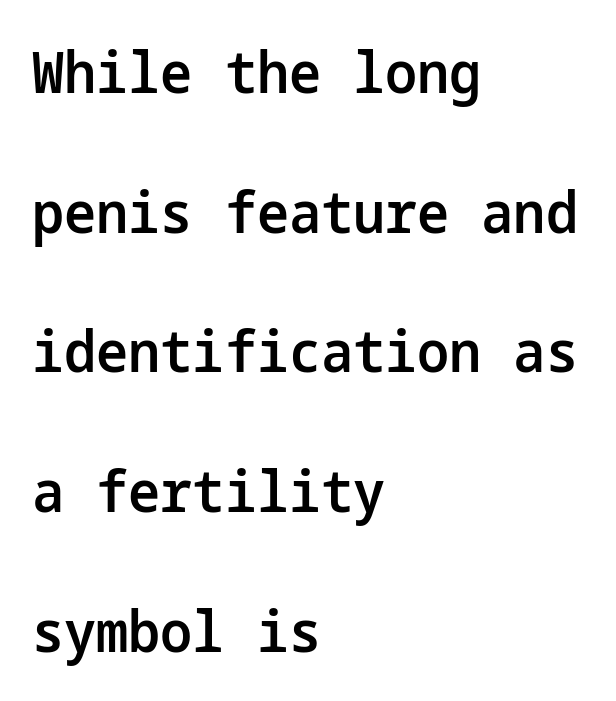
The image shows 57 px semibold sans-serif type, upright; set left-aligned, loose line spacing (2.45x), normal letter spacing, not underlined; low stroke contrast and a medium x-height.
